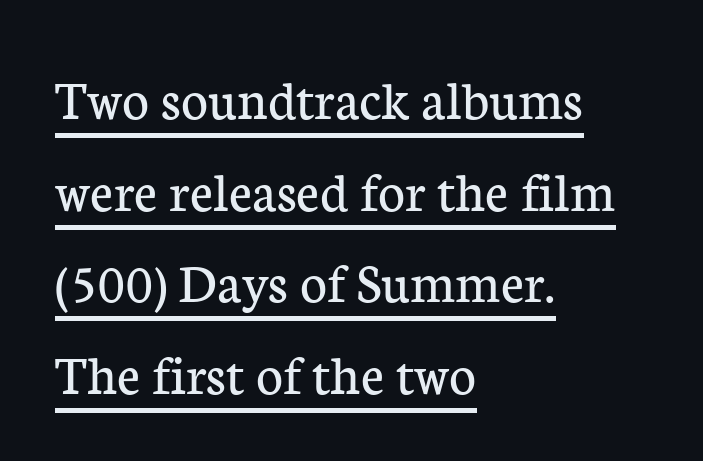
Q: Is the text bold? A: No.
Q: Is the text italic (slanted)? A: No, it is upright.
Q: Is the typeface a serif or a sans-serif typeface? A: Serif.
Q: Is the text underlined? A: Yes.
Q: How is the paragraph aligned? A: Left-aligned.
Q: Is the spacing between letters normal or unusually wide? A: Normal.
Q: Is the spacing between lines tight, normal or loose? A: Normal.
Q: Width (condensed, normal, or wide)? A: Normal.
Q: Stroke contrast? A: Low.
Q: x-height? A: Medium.
Q: Monospaced? A: No.
